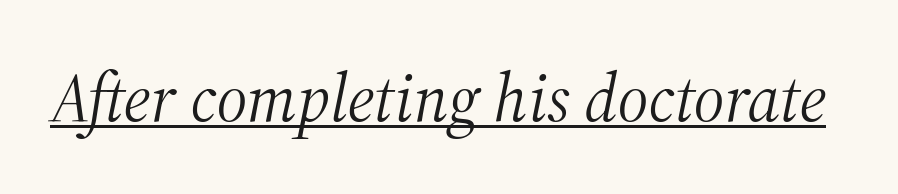
This is underlined copy, the kind a proofreader might mark for attention. You could call the tracking neutral — neither tight nor loose. Nothing heavy about these letters — not bold at all. Letterform terminals end in serifs throughout the passage. Style check: oblique.
